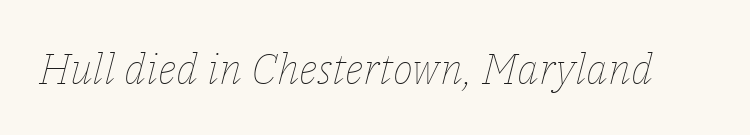
The image shows 43 px thin type, italic (leaning right); set normal letter spacing, not underlined; low stroke contrast and a medium x-height.
